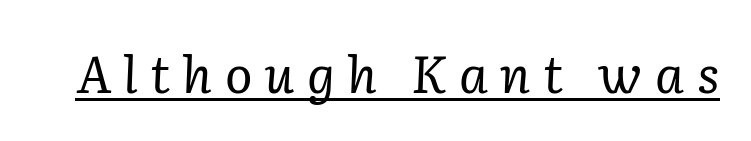
{"serif": "yes", "italic": "yes", "lean": "right", "slant_degrees": 2, "bold": "no", "weight": "regular", "width": "normal", "stroke_contrast": "low", "x_height": "medium", "monospaced": "no", "underline": "yes", "letter_spacing": "wide", "letter_spacing_em": 0.24, "glyph_px": 51}
